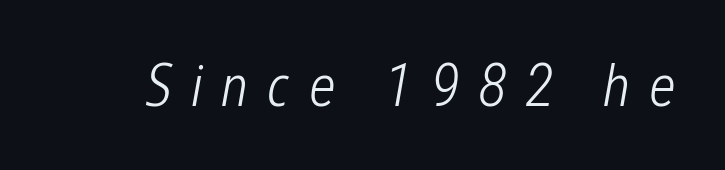
There's an unmistakable incline to the writing here. The typeface has the unassuming heft of standard copy or less. No word sits above an underline. The face used here is proportionally spaced, like ordinary book or web type. Caption: expanded tracking, letters set apart.
